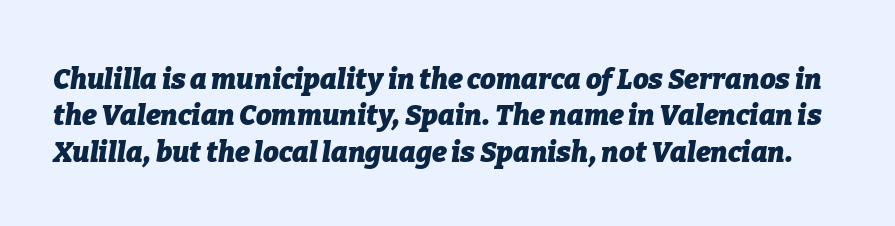
The image shows 28 px heavy type, italic (leaning right); set normal line spacing (1.3x), normal letter spacing, not underlined; low stroke contrast and a medium x-height.
